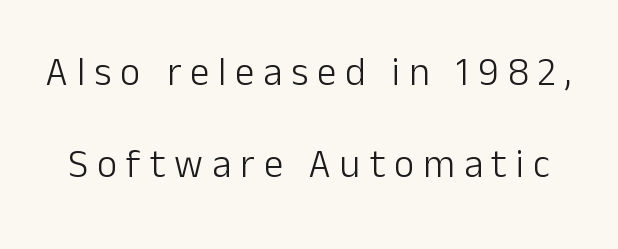
The image shows 39 px light sans-serif type, upright; set loose line spacing (2.35x), unusually wide letter spacing (+0.23 em), not underlined; low stroke contrast and a medium x-height.
